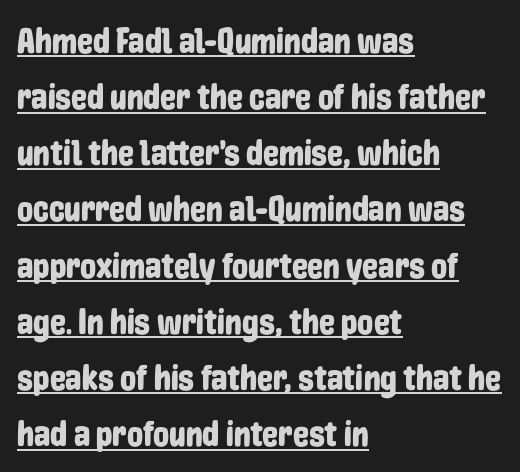
Q: Is the text italic (slanted)? A: No, it is upright.
Q: Is the typeface a serif or a sans-serif typeface? A: Sans-serif.
Q: Is the text underlined? A: Yes.
Q: How is the paragraph aligned? A: Left-aligned.
Q: Is the spacing between letters normal or unusually wide? A: Normal.
Q: Is the spacing between lines tight, normal or loose? A: Normal.
Q: Width (condensed, normal, or wide)? A: Condensed.
Q: Stroke contrast? A: Low.
Q: x-height? A: Medium.
Q: Monospaced? A: No.
